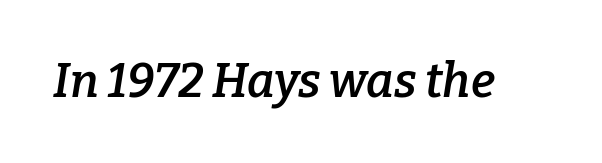
The image shows 47 px semibold serif type, italic (leaning right); set normal letter spacing, not underlined; low stroke contrast and a medium x-height.
